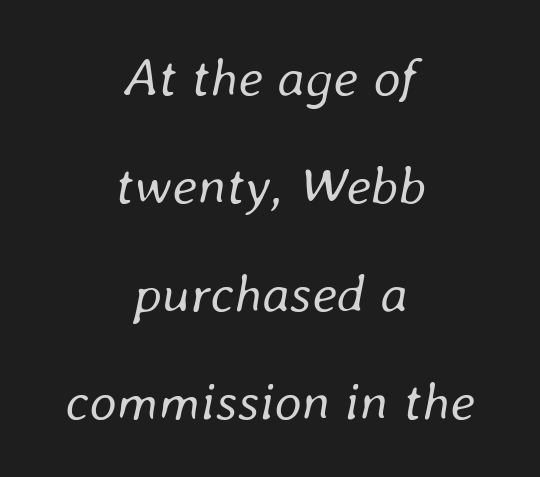
The image shows 54 px regular-weight type, italic (leaning right); set centered, loose line spacing (2.0x), normal letter spacing, not underlined; low stroke contrast and a medium x-height.
